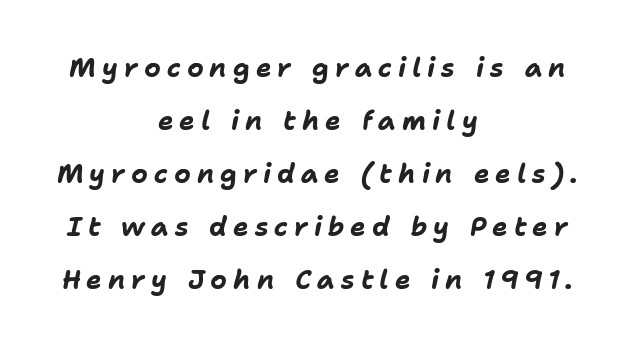
The image shows 26 px bold type, italic (leaning right); set centered, loose line spacing (2.04x), unusually wide letter spacing (+0.23 em), not underlined.
